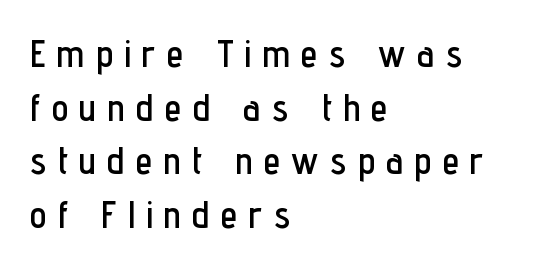
The image shows 38 px condensed sans-serif type, upright; set left-aligned, normal line spacing (1.41x), unusually wide letter spacing (+0.3 em), not underlined; low stroke contrast and a medium x-height.
